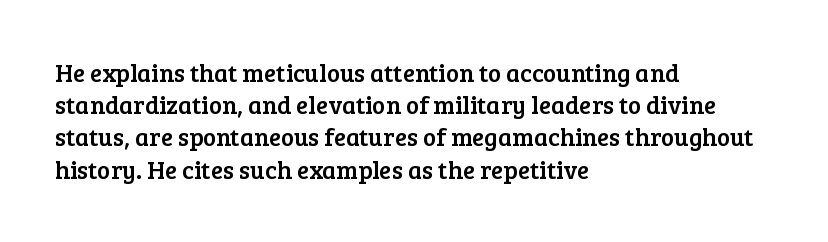
The image shows 25 px text type, upright; set left-aligned, normal line spacing (1.29x), normal letter spacing, not underlined.
